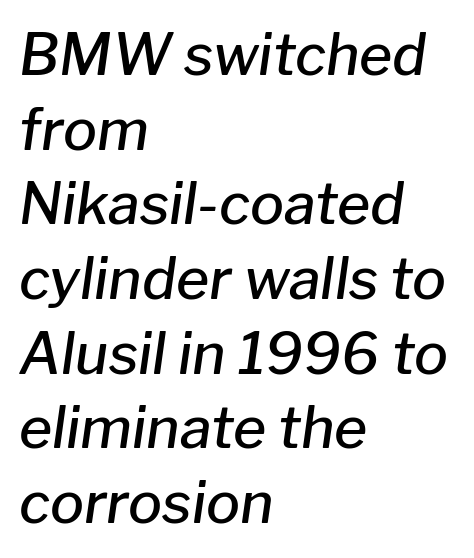
Q: Is the text bold? A: Semi-bold.
Q: Is the text italic (slanted)? A: Yes, it leans right by about 8 degrees.
Q: Is the text underlined? A: No.
Q: How is the paragraph aligned? A: Left-aligned.
Q: Is the spacing between letters normal or unusually wide? A: Normal.
Q: Is the spacing between lines tight, normal or loose? A: Normal.
Q: Width (condensed, normal, or wide)? A: Normal.
Q: Stroke contrast? A: Low.
Q: x-height? A: Medium.
Q: Monospaced? A: No.
